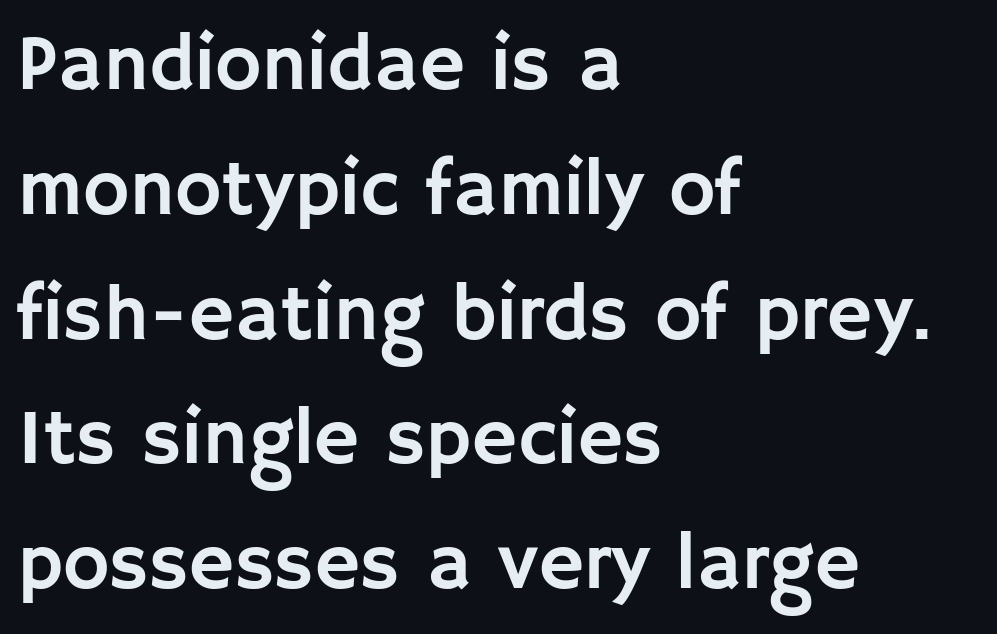
{"serif": "no", "italic": "no", "width": "normal", "stroke_contrast": "low", "x_height": "large", "monospaced": "no", "underline": "no", "align": "left", "line_spacing": "normal", "line_spacing_ratio": 1.58, "letter_spacing": "normal", "letter_spacing_em": 0.0, "glyph_px": 79}
